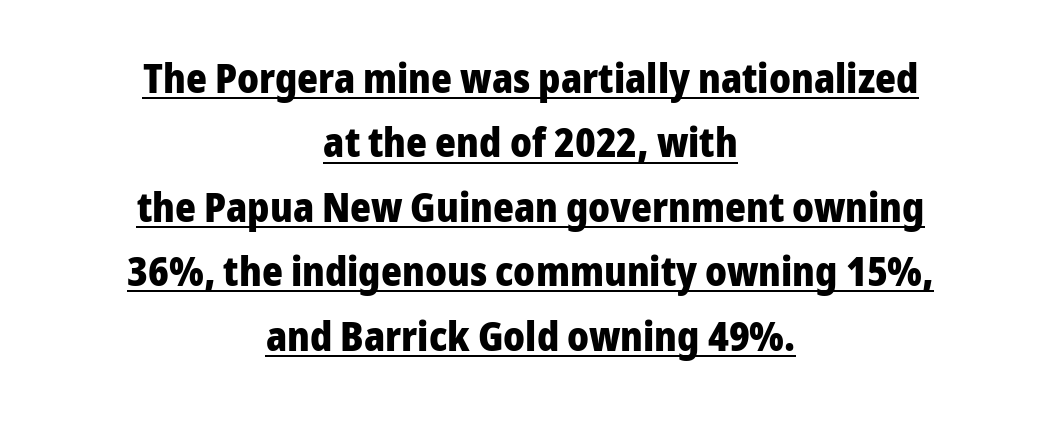
Q: Is the text bold? A: Yes.
Q: Is the text italic (slanted)? A: No, it is upright.
Q: Is the typeface a serif or a sans-serif typeface? A: Sans-serif.
Q: Is the text underlined? A: Yes.
Q: How is the paragraph aligned? A: Centered.
Q: Is the spacing between letters normal or unusually wide? A: Normal.
Q: Is the spacing between lines tight, normal or loose? A: Normal.
Q: Width (condensed, normal, or wide)? A: Normal.
Q: Stroke contrast? A: Low.
Q: x-height? A: Medium.
Q: Monospaced? A: No.
